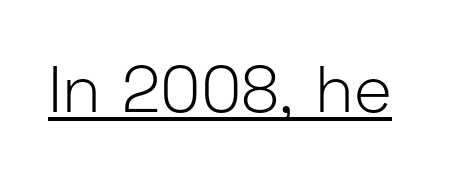
The image shows 65 px light sans-serif type, upright; set normal letter spacing, underlined; low stroke contrast and a medium x-height.
